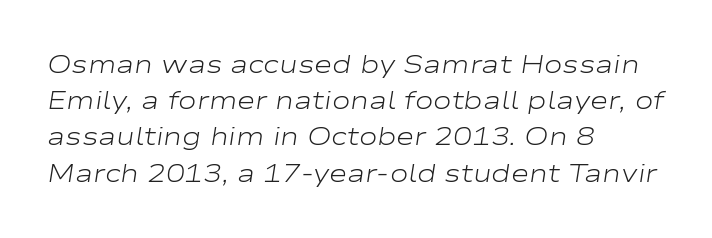
The image shows 25 px text type, italic (leaning right); set left-aligned, normal line spacing (1.45x), normal letter spacing, not underlined.
